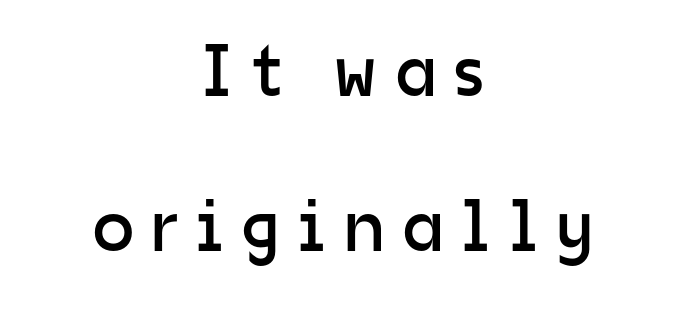
This sample has the flowing, uneven cadence of proportional lettering. Each word looks stretched out because of the extra space between its letters. The type family on display is of the sans-serif kind. Vertically, the passage feels expansive, rows floating well apart. This is the regular roman posture of the typeface. The paragraph shown floats in the horizontal middle.
